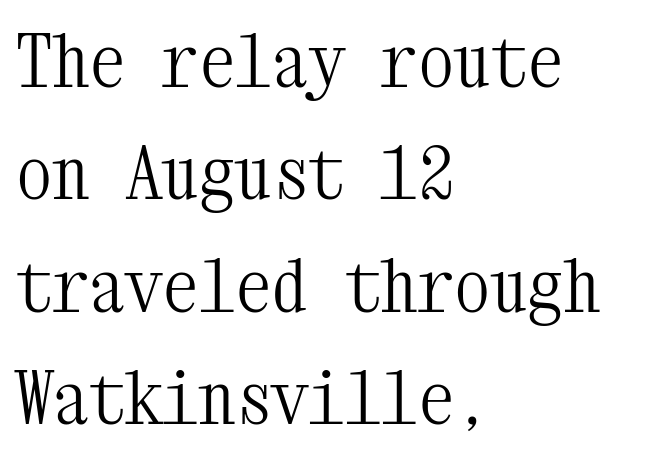
No extra ink here — the face is not bold. It's the straight-up-and-down kind of type. The foot of each line stays bare and open. These lines are composed in type with serifs.
